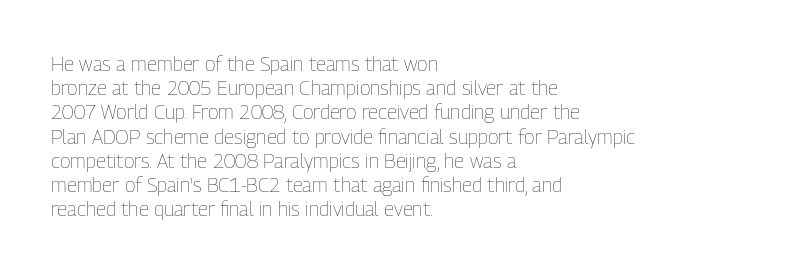
Q: Is the text bold? A: No.
Q: Is the text italic (slanted)? A: No, it is upright.
Q: Is the text underlined? A: No.
Q: How is the paragraph aligned? A: Left-aligned.
Q: Is the spacing between letters normal or unusually wide? A: Normal.
